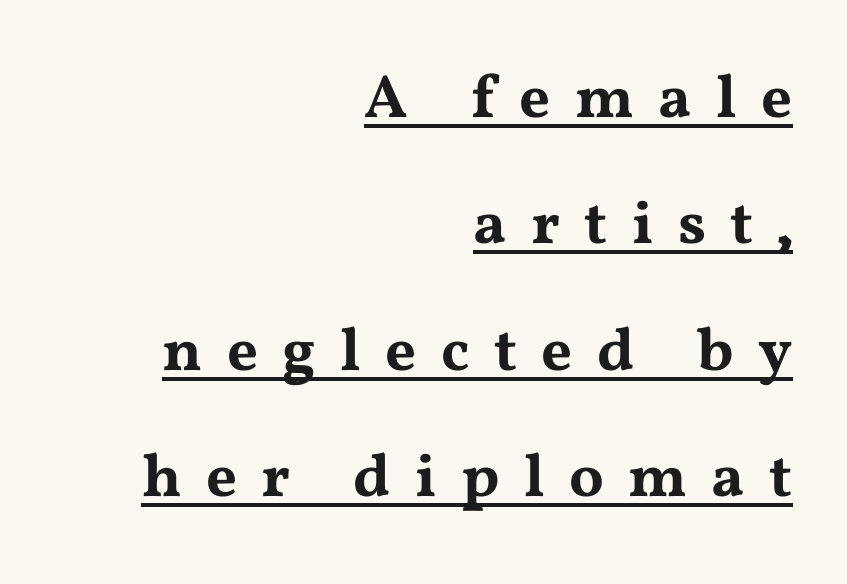
Does the leading feel generous? Absolutely, it's lavish. Examine the stroke ends and you'll spot serifs. In terms of letterspacing, this is a distinctly airy, spread setting. What decoration does the sample have? An underline. You could not count columns in this text — the font is proportionally spaced.
